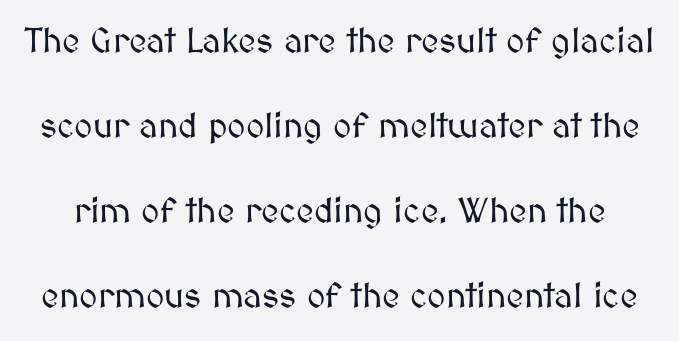
{"italic": "no", "width": "normal", "stroke_contrast": "medium", "x_height": "medium", "monospaced": "no", "underline": "no", "line_spacing": "loose", "line_spacing_ratio": 2.43, "letter_spacing": "normal", "letter_spacing_em": 0.0, "glyph_px": 35}
